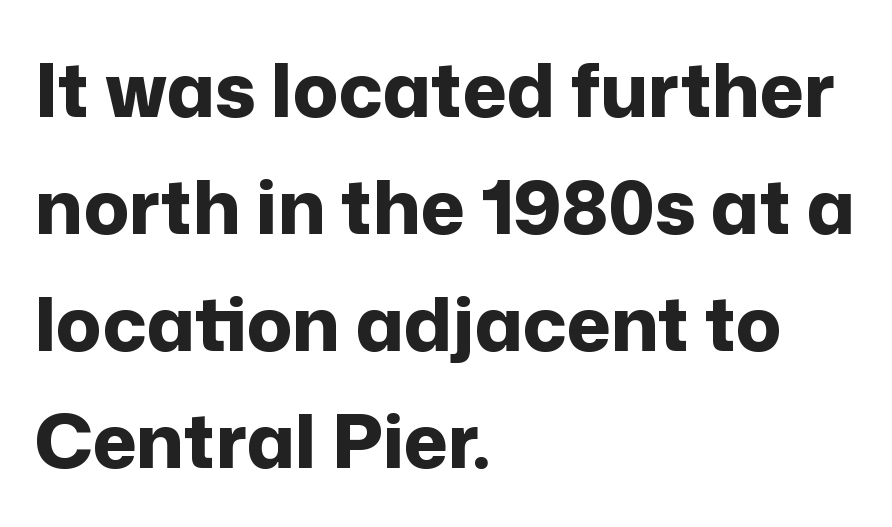
The image shows 75 px bold sans-serif type, upright; set left-aligned, normal line spacing (1.56x), normal letter spacing, not underlined; low stroke contrast and a medium x-height.
